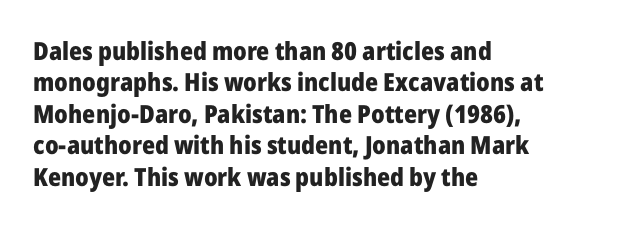
{"italic": "no", "bold": "yes", "underline": "no", "align": "left", "line_spacing": "normal", "line_spacing_ratio": 1.26, "letter_spacing": "normal", "letter_spacing_em": 0.0, "glyph_px": 25}
